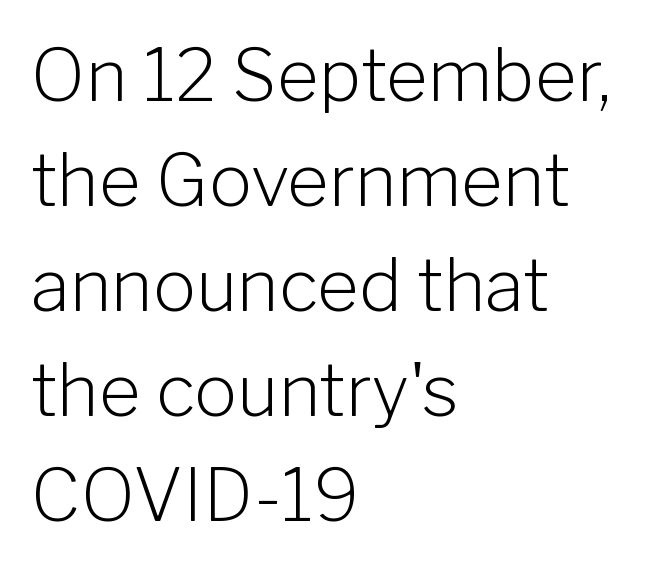
Compared with typical body copy, the letter spacing here is the same. The letters advance in unequal steps, a hallmark of proportional type. The paragraph has a hard left edge and a soft right edge. Bare-footed words on every line. Typographically, this falls in the sans-serif category.
